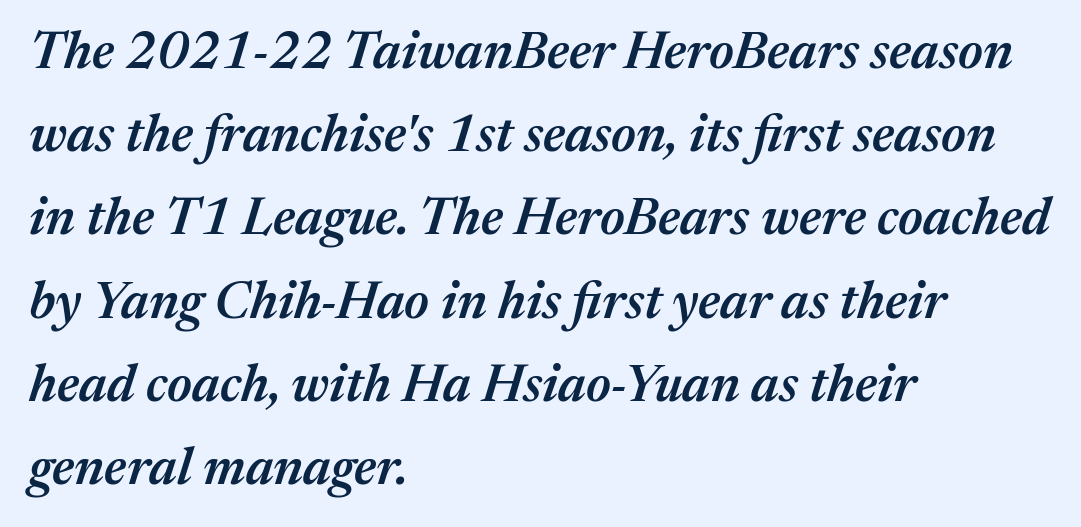
{"italic": "yes", "lean": "right", "slant_degrees": 17, "bold": "semi", "weight": "semibold", "width": "normal", "stroke_contrast": "medium", "x_height": "medium", "monospaced": "no", "underline": "no", "align": "left", "line_spacing": "normal", "line_spacing_ratio": 1.6, "letter_spacing": "normal", "letter_spacing_em": 0.0, "glyph_px": 52}
